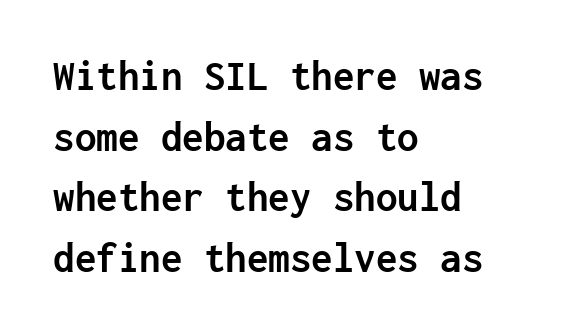
{"serif": "no", "italic": "no", "bold": "yes", "weight": "semibold", "width": "normal", "stroke_contrast": "low", "x_height": "medium", "monospaced": "yes", "underline": "no", "align": "left", "line_spacing": "normal", "line_spacing_ratio": 1.41, "letter_spacing": "normal", "letter_spacing_em": 0.0, "glyph_px": 43}
